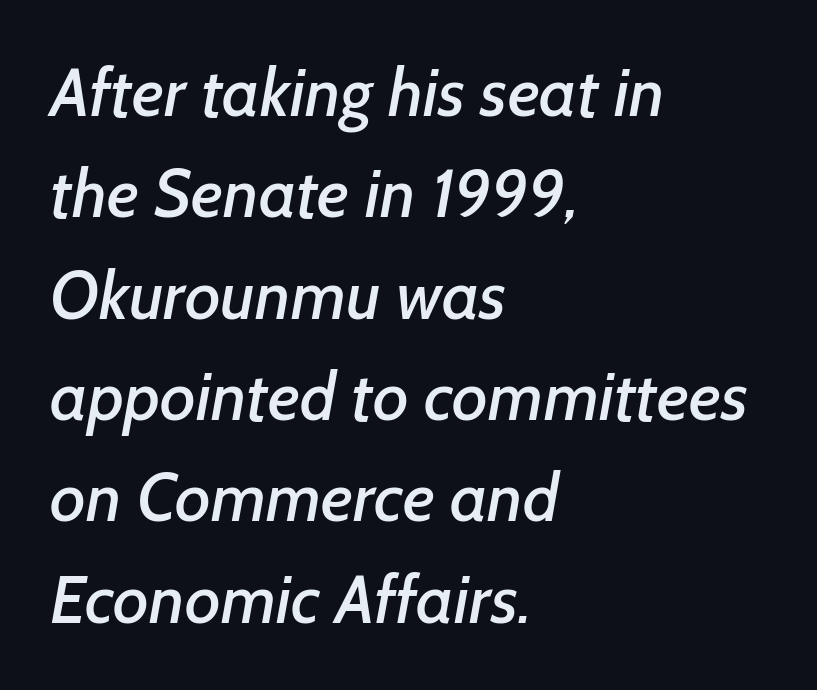
This sample has the flowing, uneven cadence of proportional lettering. The space directly below the letters is spotless. This rendering uses left alignment, leaving the right contour irregular. Vertical spacing — default.
